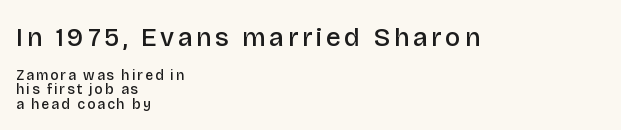
Is the lower block the larger one? No — the upper block carries the bigger type. Type without underlining. Stroke thickness is moderately raised; the sample reads as semibold. Vertical strokes here are truly vertical.
